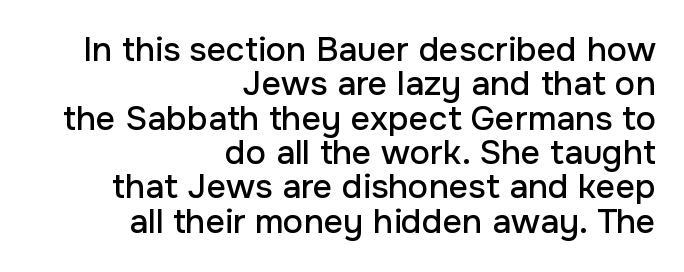
Q: Is the text italic (slanted)? A: No, it is upright.
Q: Is the typeface a serif or a sans-serif typeface? A: Sans-serif.
Q: Is the text underlined? A: No.
Q: How is the paragraph aligned? A: Right-aligned.
Q: Is the spacing between letters normal or unusually wide? A: Normal.
Q: Is the spacing between lines tight, normal or loose? A: Tight.
Q: Width (condensed, normal, or wide)? A: Normal.
Q: Stroke contrast? A: Low.
Q: x-height? A: Medium.
Q: Monospaced? A: No.
